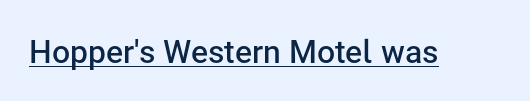
The image shows 32 px semibold sans-serif type, upright; set normal letter spacing, underlined; low stroke contrast and a medium x-height.
